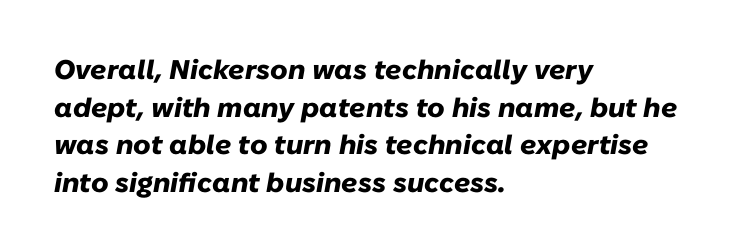
Q: Is the text bold? A: Yes.
Q: Is the text italic (slanted)? A: Yes, it leans right by about 10 degrees.
Q: Is the text underlined? A: No.
Q: How is the paragraph aligned? A: Left-aligned.
Q: Is the spacing between letters normal or unusually wide? A: Normal.
Q: Is the spacing between lines tight, normal or loose? A: Normal.
